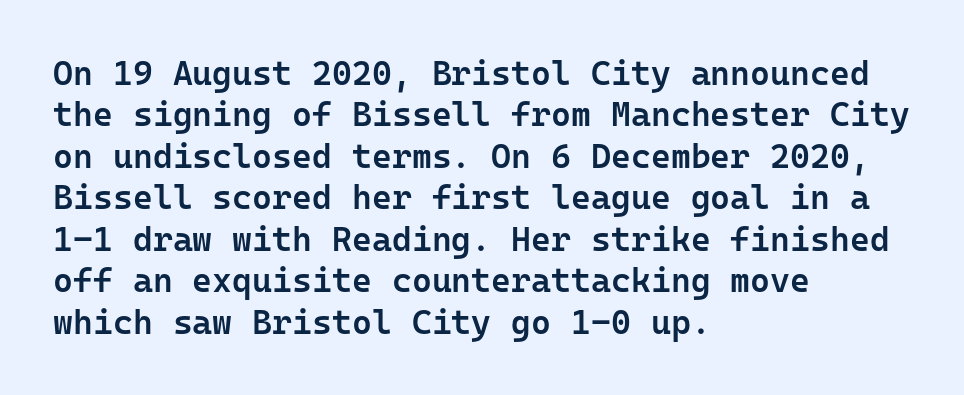
The foot of each line stays bare and open. Heft: intermediate — a semibold. The designer went with a sans here, leaving each stem footless. The passage shown has conventional tracking throughout.
